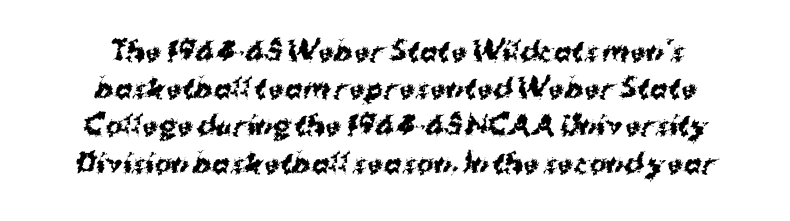
Unmarked baselines from the first word to the last. The lines sit at an ordinary, default distance from one another. Compared with typical body copy, the letter spacing here is the same. A full-strength bold gives these letters their thick strokes.
